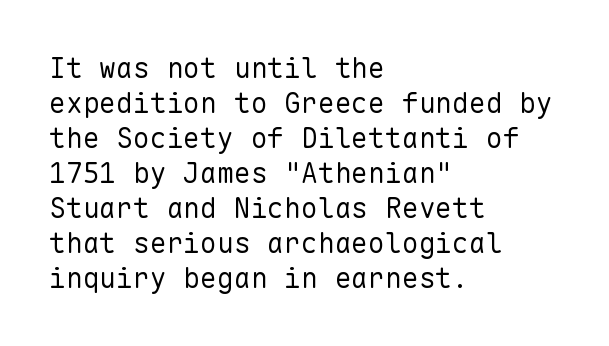
Q: Is the text bold? A: No.
Q: Is the text italic (slanted)? A: No, it is upright.
Q: Is the typeface a serif or a sans-serif typeface? A: Sans-serif.
Q: Is the text underlined? A: No.
Q: How is the paragraph aligned? A: Left-aligned.
Q: Is the spacing between letters normal or unusually wide? A: Normal.
Q: Is the spacing between lines tight, normal or loose? A: Normal.
Q: Width (condensed, normal, or wide)? A: Normal.
Q: Stroke contrast? A: Low.
Q: x-height? A: Medium.
Q: Monospaced? A: Yes.
